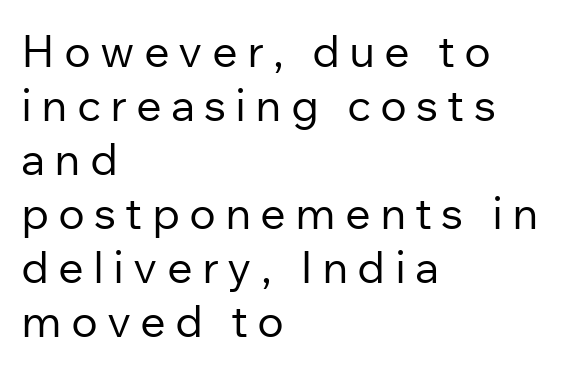
The image shows 45 px regular-weight sans-serif type, upright; set left-aligned, line spacing 1.2x, unusually wide letter spacing (+0.2 em), not underlined; low stroke contrast and a medium x-height.
